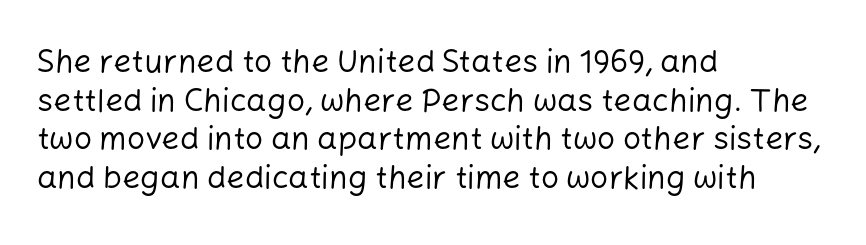
The image shows 32 px regular-weight sans-serif type, upright; set left-aligned, line spacing 1.21x, normal letter spacing, not underlined; low stroke contrast and a medium x-height.
